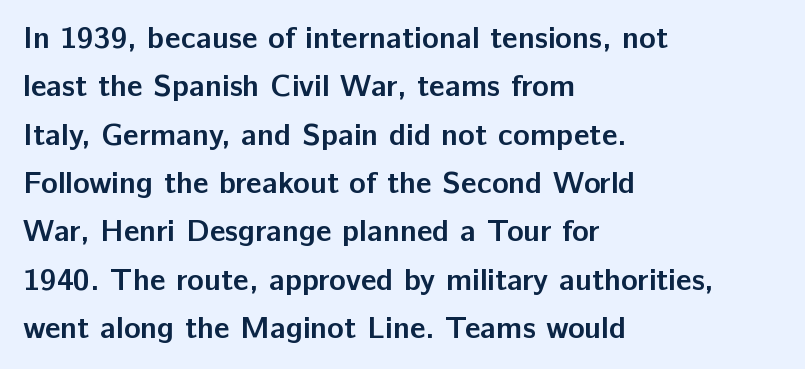
{"serif": "no", "italic": "no", "bold": "yes", "weight": "semibold", "width": "normal", "stroke_contrast": "low", "x_height": "medium", "monospaced": "no", "underline": "no", "align": "left", "line_spacing": "normal", "line_spacing_ratio": 1.56, "letter_spacing": "normal", "letter_spacing_em": 0.0, "glyph_px": 31}
